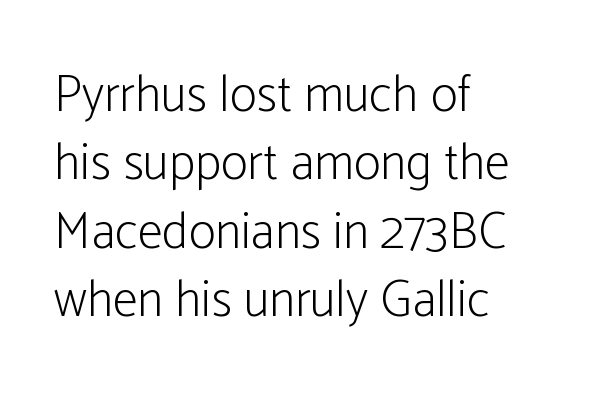
{"serif": "no", "italic": "no", "bold": "no", "weight": "light", "width": "condensed", "stroke_contrast": "low", "x_height": "medium", "monospaced": "no", "underline": "no", "align": "left", "line_spacing": "normal", "line_spacing_ratio": 1.34, "letter_spacing": "normal", "letter_spacing_em": 0.0, "glyph_px": 51}
